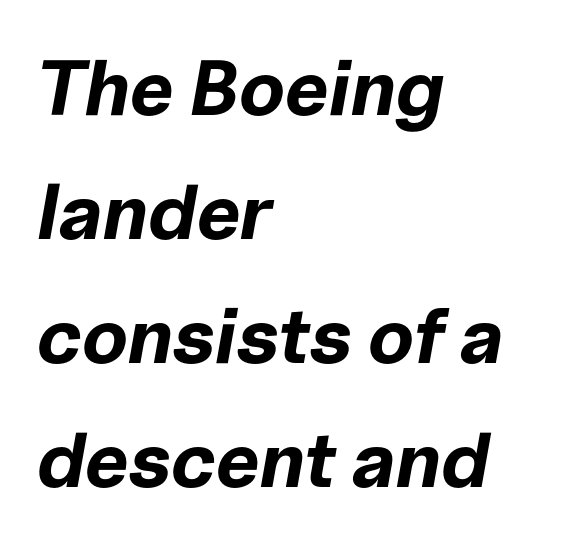
When letters slant like this, we call the style italic. The font is running at its bold setting. The tracking reads as untouched default to a designer's eye. Bare-footed words on every line. Casual observation: everything's shoved over to the left.
